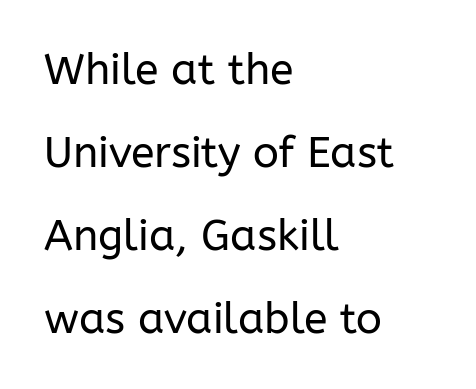
The image shows 43 px regular-weight sans-serif type, upright; set left-aligned, loose line spacing (1.93x), normal letter spacing, not underlined; low stroke contrast and a medium x-height.
